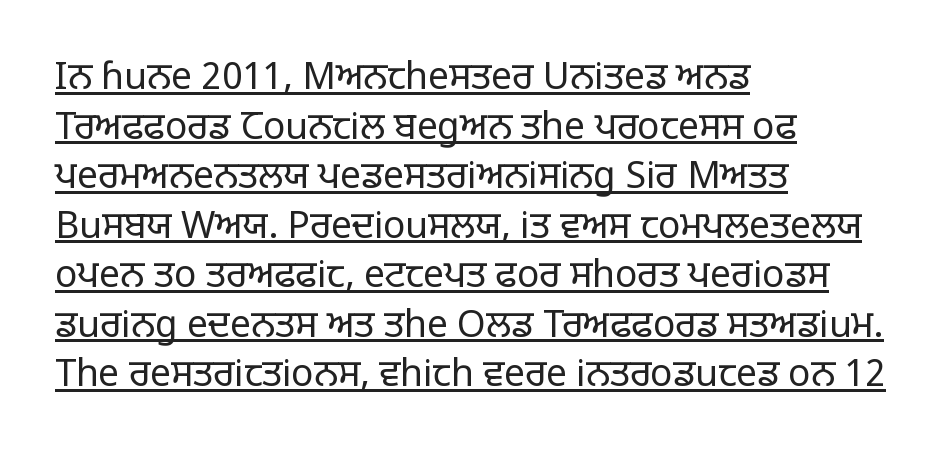
The image shows 37 px regular-weight sans-serif type, upright; set left-aligned, normal line spacing (1.34x), normal letter spacing, underlined; low stroke contrast and a large x-height.
